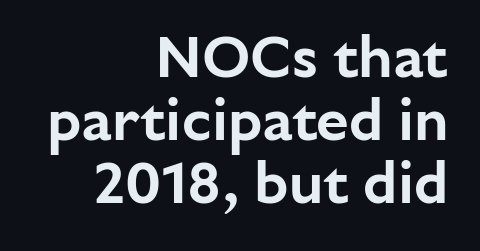
Spacing between characters is what you'd get straight out of the box. Cramped leading. Every stem runs plumb, perpendicular to the baseline. Line ends are locked; line starts wander. The area under the type is left untouched.
